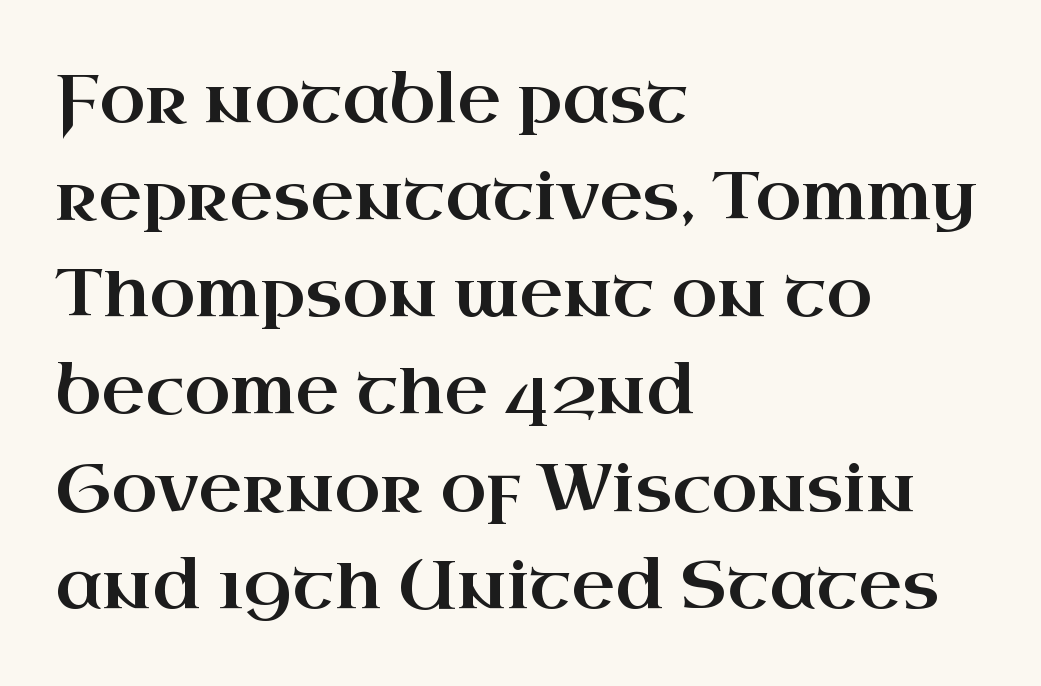
{"serif": "yes", "italic": "no", "width": "wide", "stroke_contrast": "high", "x_height": "small", "monospaced": "no", "underline": "no", "align": "left", "line_spacing": "normal", "line_spacing_ratio": 1.45, "letter_spacing": "normal", "letter_spacing_em": 0.0, "glyph_px": 67}
